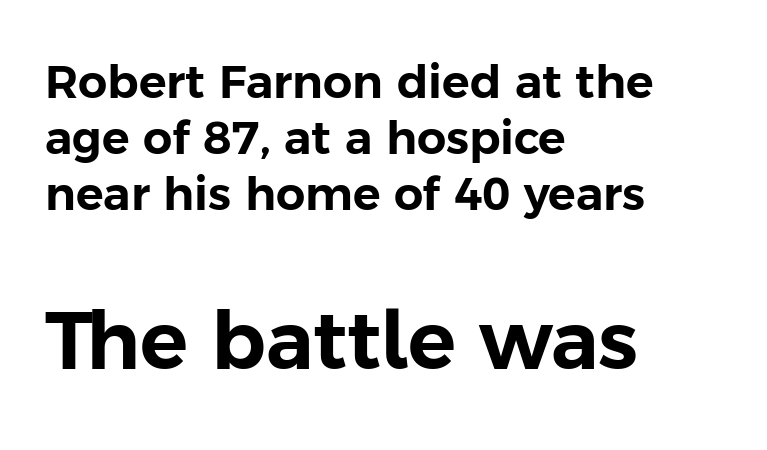
The image shows 80 px sans-serif type, upright; set left-aligned, line spacing 1.22x, normal letter spacing, not underlined; the second (bottom) block is 1.74x larger; low stroke contrast and a medium x-height.
